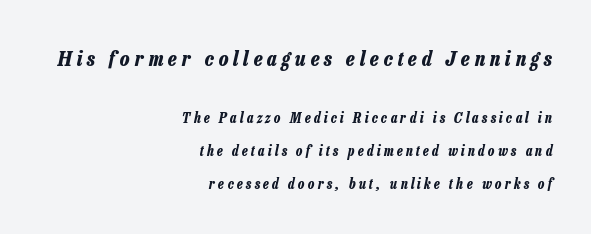
{"italic": "yes", "lean": "right", "slant_degrees": 13, "bold": "yes", "underline": "no", "align": "right", "line_spacing": "loose", "line_spacing_ratio": 2.35, "letter_spacing": "wide", "letter_spacing_em": 0.24, "larger_block": "first", "size_ratio": 1.5, "glyph_px": 21}
